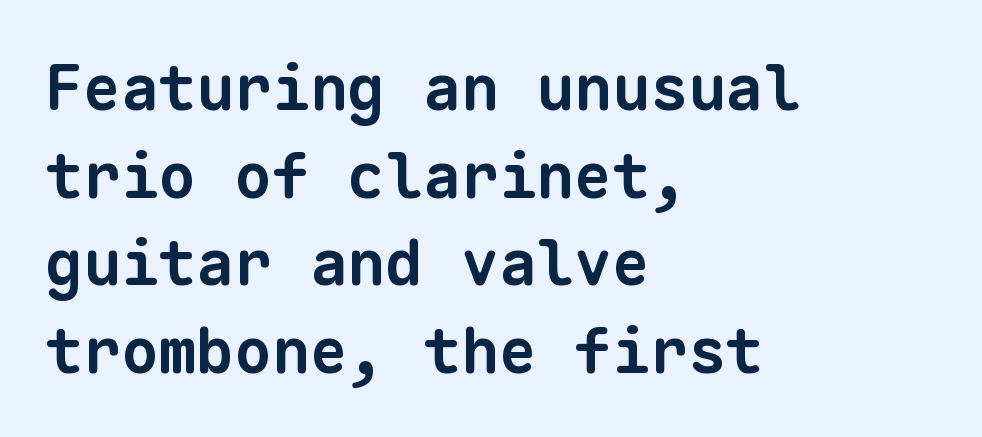
The image shows 63 px bold sans-serif type, monospaced; set left-aligned, normal line spacing (1.39x), normal letter spacing, not underlined; low stroke contrast and a medium x-height.
